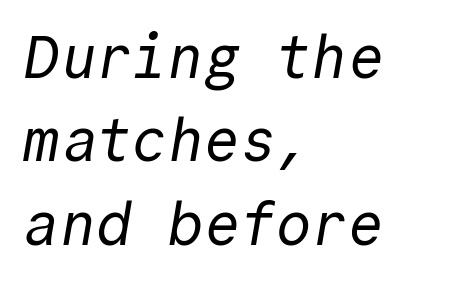
{"serif": "no", "bold": "no", "weight": "regular", "width": "normal", "x_height": "medium", "monospaced": "yes", "underline": "no", "align": "left", "line_spacing": "normal", "line_spacing_ratio": 1.39, "letter_spacing": "normal", "letter_spacing_em": 0.0, "glyph_px": 60}
